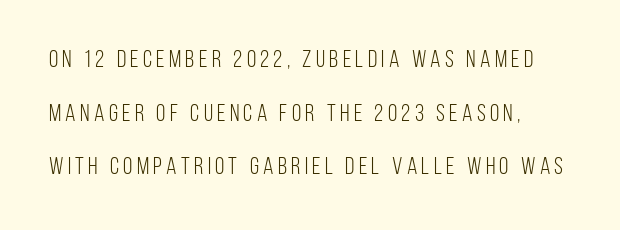
No word sits above an underline. Every character sits straight up, as roman type does. Reading down the column, the eye jumps a long way to each next line. Weight: in the light-to-regular range.
